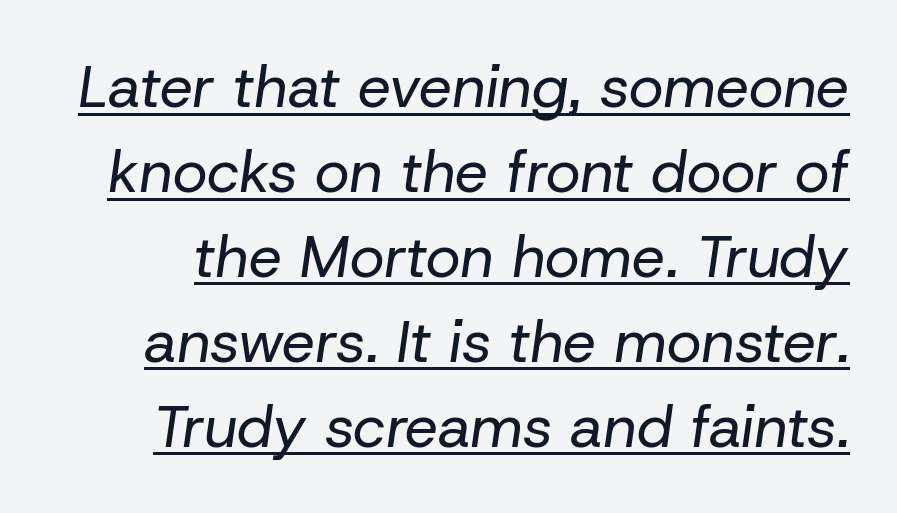
Q: Is the text bold? A: No.
Q: Is the text italic (slanted)? A: Yes, it leans right by about 8 degrees.
Q: Is the text underlined? A: Yes.
Q: Is the spacing between letters normal or unusually wide? A: Normal.
Q: Is the spacing between lines tight, normal or loose? A: Normal.
Q: Width (condensed, normal, or wide)? A: Normal.
Q: Stroke contrast? A: Low.
Q: x-height? A: Medium.
Q: Monospaced? A: No.
